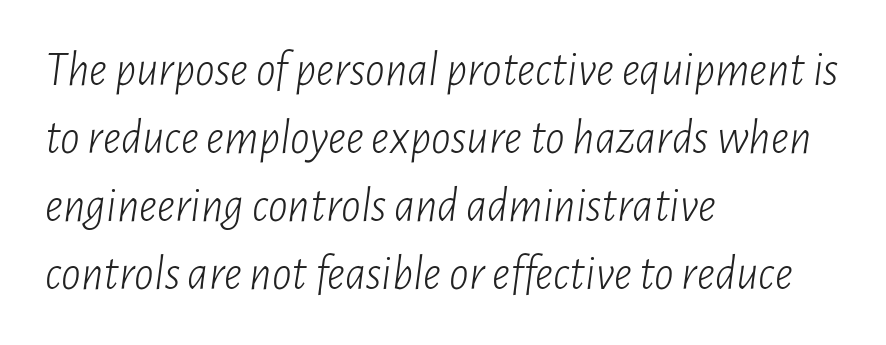
{"italic": "yes", "lean": "right", "slant_degrees": 7, "bold": "no", "weight": "light", "width": "condensed", "stroke_contrast": "low", "x_height": "medium", "monospaced": "no", "underline": "no", "align": "left", "line_spacing": "normal", "line_spacing_ratio": 1.39, "letter_spacing": "normal", "letter_spacing_em": 0.0, "glyph_px": 49}
